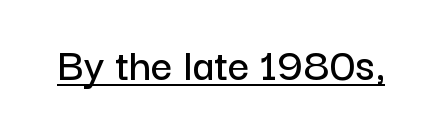
{"serif": "no", "italic": "no", "width": "normal", "stroke_contrast": "low", "x_height": "medium", "monospaced": "no", "underline": "yes", "letter_spacing": "normal", "letter_spacing_em": 0.0, "glyph_px": 48}
